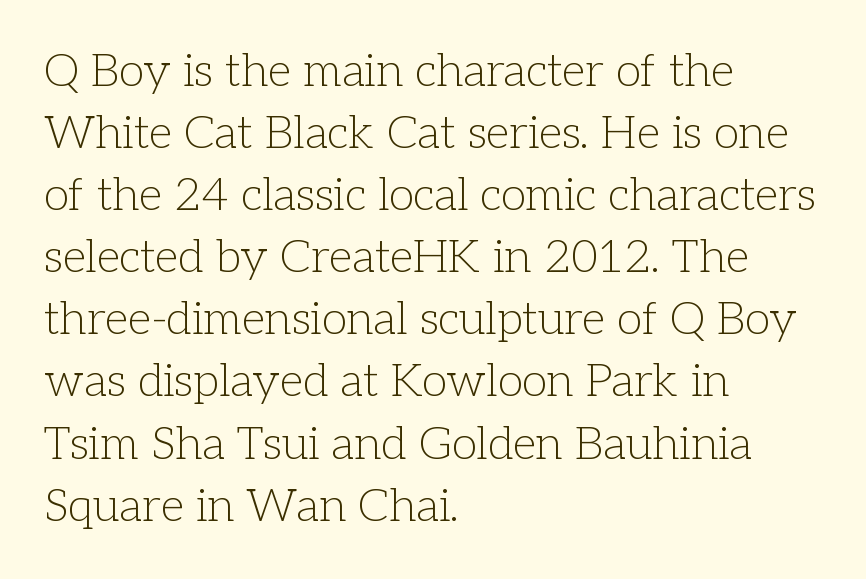
Q: Is the text bold? A: No.
Q: Is the text italic (slanted)? A: No, it is upright.
Q: Is the typeface a serif or a sans-serif typeface? A: Serif.
Q: Is the text underlined? A: No.
Q: How is the paragraph aligned? A: Left-aligned.
Q: Is the spacing between letters normal or unusually wide? A: Normal.
Q: Is the spacing between lines tight, normal or loose? A: Normal.
Q: Width (condensed, normal, or wide)? A: Normal.
Q: Stroke contrast? A: Low.
Q: x-height? A: Medium.
Q: Monospaced? A: No.
